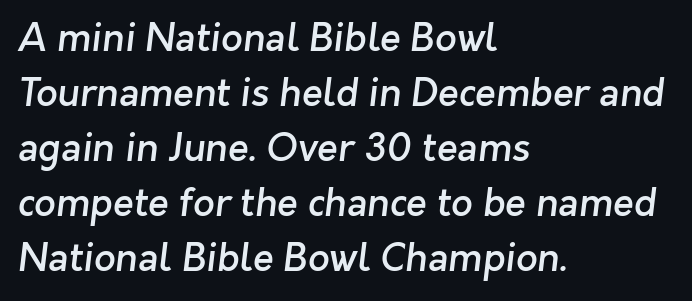
Q: Is the text bold? A: Semi-bold.
Q: Is the typeface a serif or a sans-serif typeface? A: Sans-serif.
Q: Is the text underlined? A: No.
Q: How is the paragraph aligned? A: Left-aligned.
Q: Is the spacing between letters normal or unusually wide? A: Normal.
Q: Is the spacing between lines tight, normal or loose? A: Normal.
Q: Width (condensed, normal, or wide)? A: Normal.
Q: Stroke contrast? A: Low.
Q: x-height? A: Medium.
Q: Monospaced? A: No.
